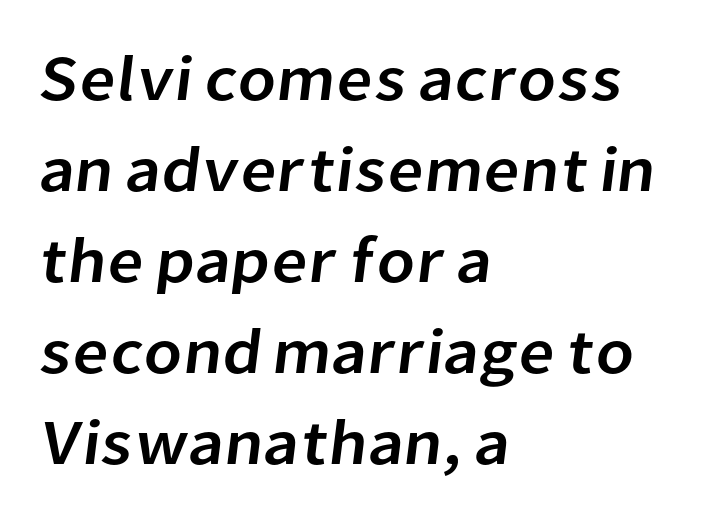
Spacing verdict: proportional, widths tailored to each character. In CSS terms this would be text-align: left. Nothing unusual about the tracking: characters are spaced as the font intends. The characters display no serif detailing; their extremities are plain. Baseline-to-baseline distance is the conventional proportion of letter height. Lines of text with bare space underneath.
